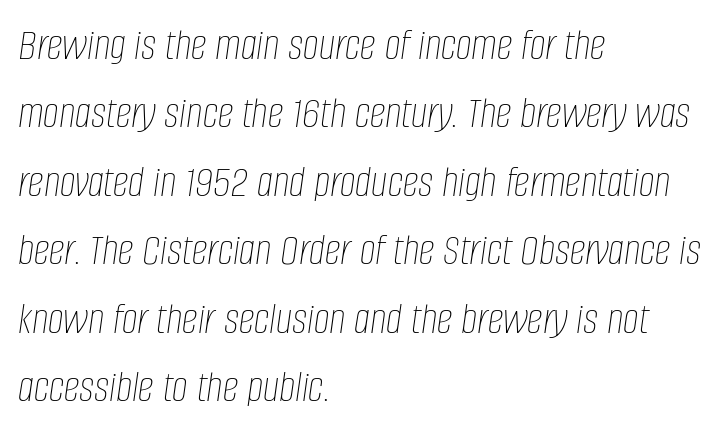
The image shows 45 px thin, condensed type, italic (leaning right); set left-aligned, normal line spacing (1.52x), normal letter spacing, not underlined; low stroke contrast and a large x-height.
